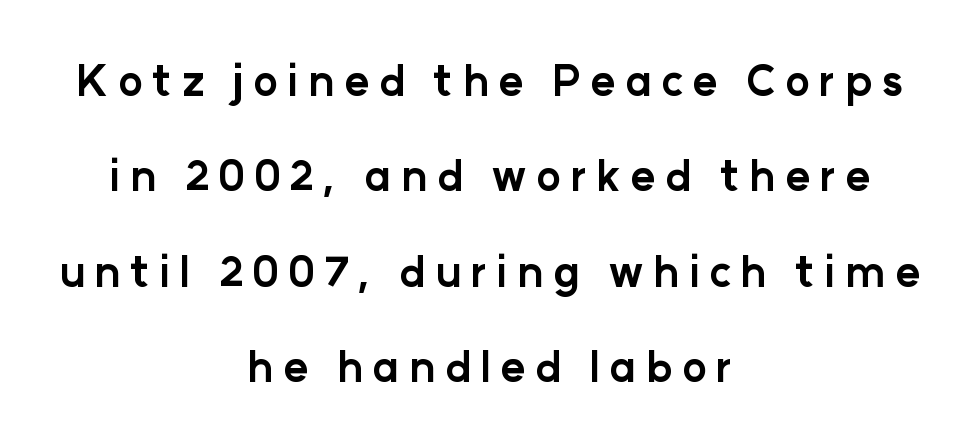
{"serif": "no", "italic": "no", "bold": "yes", "weight": "bold", "width": "normal", "stroke_contrast": "low", "x_height": "medium", "monospaced": "no", "underline": "no", "align": "center", "line_spacing": "loose", "line_spacing_ratio": 2.27, "letter_spacing": "wide", "letter_spacing_em": 0.22, "glyph_px": 42}
